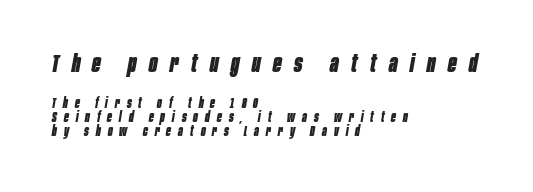
Q: Is the text bold? A: Yes.
Q: Is the text italic (slanted)? A: Yes, it leans right by about 10 degrees.
Q: Is the text underlined? A: No.
Q: How is the paragraph aligned? A: Left-aligned.
Q: Is the spacing between letters normal or unusually wide? A: Unusually wide.
Q: Is the spacing between lines tight, normal or loose? A: Tight.
Q: Which block of text is set in a larger size, the first (top) or the second (bottom)? A: The first (top) one.
